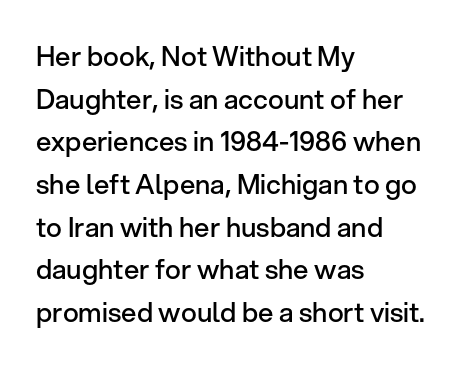
{"italic": "no", "bold": "semi", "underline": "no", "align": "left", "line_spacing": "normal", "line_spacing_ratio": 1.58, "letter_spacing": "normal", "letter_spacing_em": 0.0, "glyph_px": 27}
